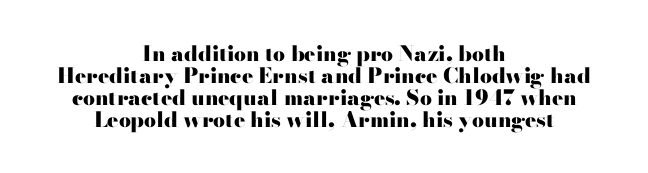
The image shows 21 px bold type, upright; set centered, tight line spacing (1.04x), normal letter spacing, not underlined.
